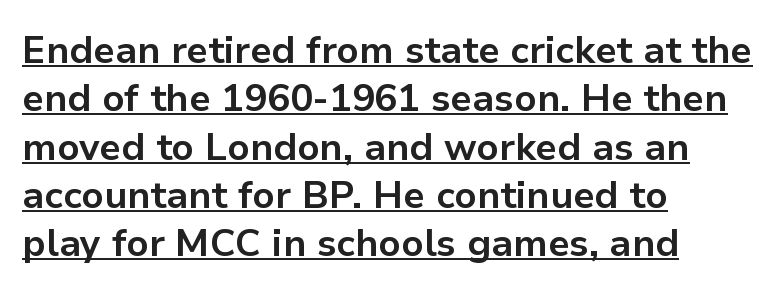
{"serif": "no", "italic": "no", "bold": "yes", "weight": "bold", "width": "normal", "stroke_contrast": "low", "x_height": "medium", "monospaced": "no", "underline": "yes", "align": "left", "line_spacing": "normal", "line_spacing_ratio": 1.27, "letter_spacing": "normal", "letter_spacing_em": 0.0, "glyph_px": 38}
